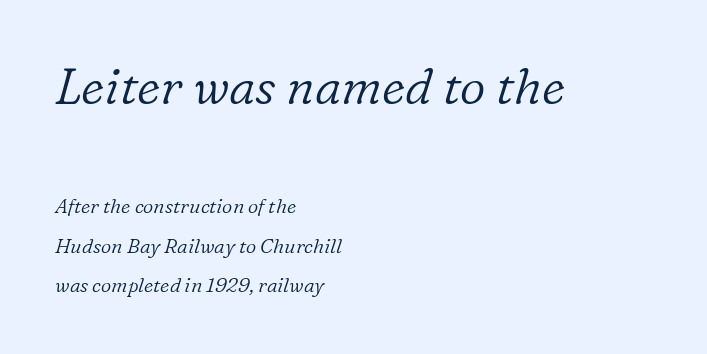
Summary of vertical rhythm: relaxed, with wide interline spacing. Leftover space on each line is placed entirely after the last word. No letter is thick-stroked: the sample isn't bold. The passage shown is not underscored anywhere. Old-style or modern, the face here clearly has serifs. Character widths vary here, with narrow letters taking less room than wide ones.
